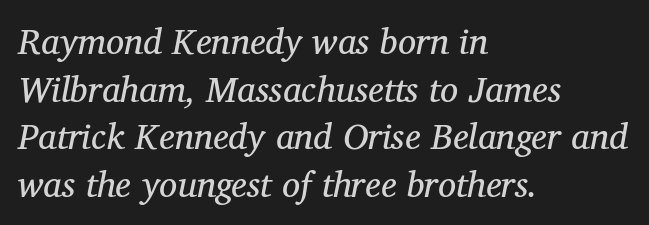
I'd call this a serif setting — the letters wear small feet. Nobody drew a line under any word here. In CSS terms this would be text-align: left. Students, note that the glyphs here touch the page at normal intervals. One glance says typical: line gaps are just what's usual. Stroke thickness stays within the range of a standard reading face or lighter.
